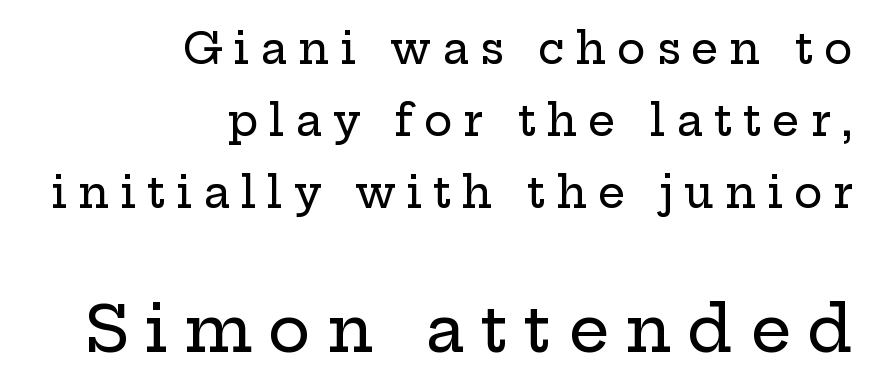
Q: Is the text italic (slanted)? A: No, it is upright.
Q: Is the typeface a serif or a sans-serif typeface? A: Serif.
Q: Is the text underlined? A: No.
Q: How is the paragraph aligned? A: Right-aligned.
Q: Is the spacing between letters normal or unusually wide? A: Unusually wide.
Q: Is the spacing between lines tight, normal or loose? A: Normal.
Q: Which block of text is set in a larger size, the first (top) or the second (bottom)? A: The second (bottom) one.
Q: Width (condensed, normal, or wide)? A: Wide.
Q: Stroke contrast? A: Low.
Q: x-height? A: Medium.
Q: Monospaced? A: No.
